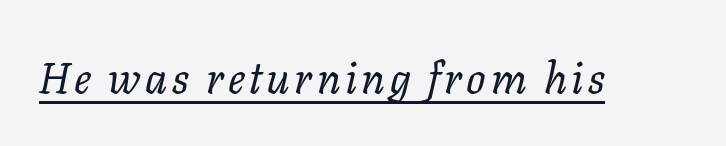
{"italic": "yes", "lean": "right", "slant_degrees": 11, "bold": "no", "weight": "regular", "width": "normal", "stroke_contrast": "low", "x_height": "medium", "monospaced": "no", "underline": "yes", "glyph_px": 43}
